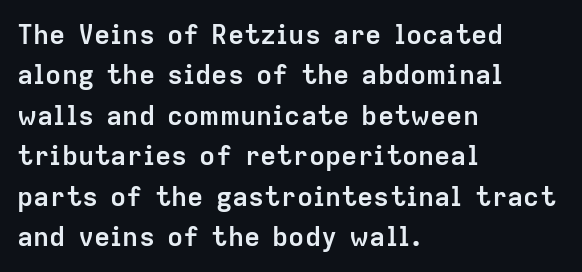
Look at the tracking — it's just the regular setting, nothing added. A classic flush-left, rag-right setting is used for this passage. Lines of text with bare space underneath. The font's upright variant was chosen for this text.
